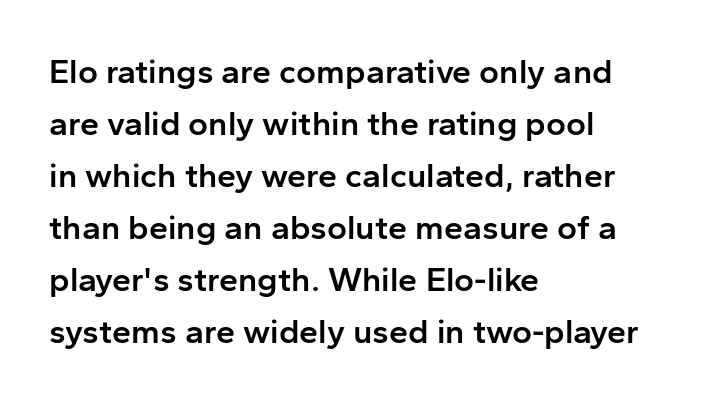
Tall strokes in this sample are plumb rather than angled. One glance says typical: line gaps are just what's usual. One-word summary of the alignment: left. The passage shown is typed in a proportional face where columns would drift. Note: no serifs on the glyphs. Here the glyphs are tracked normally, forming tight word shapes.
